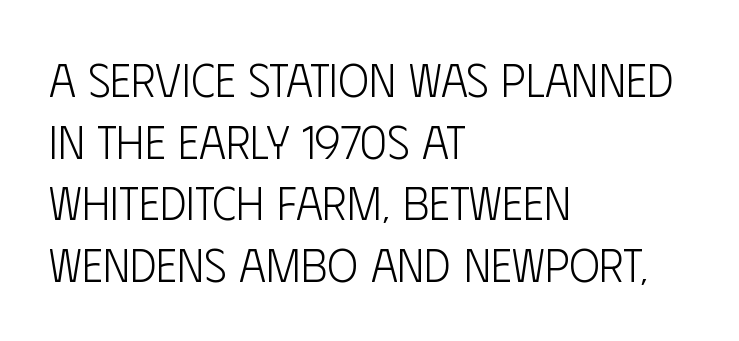
Q: Is the text bold? A: No.
Q: Is the text italic (slanted)? A: No, it is upright.
Q: Is the typeface a serif or a sans-serif typeface? A: Sans-serif.
Q: Is the text underlined? A: No.
Q: How is the paragraph aligned? A: Left-aligned.
Q: Is the spacing between letters normal or unusually wide? A: Normal.
Q: Is the spacing between lines tight, normal or loose? A: Normal.
Q: Width (condensed, normal, or wide)? A: Condensed.
Q: Stroke contrast? A: Low.
Q: x-height? A: Large.
Q: Monospaced? A: No.
